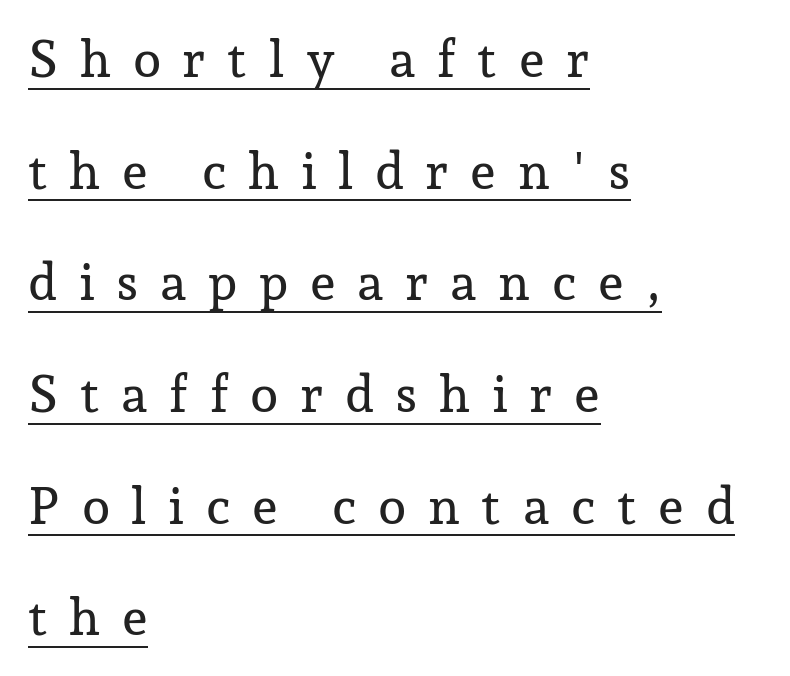
{"serif": "yes", "italic": "no", "width": "normal", "stroke_contrast": "low", "x_height": "medium", "monospaced": "no", "underline": "yes", "align": "left", "line_spacing": "loose", "line_spacing_ratio": 2.19, "letter_spacing": "wide", "letter_spacing_em": 0.42, "glyph_px": 51}
